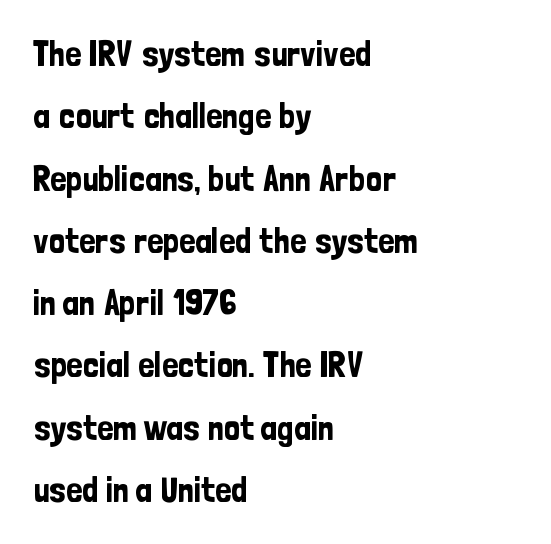
The paragraph shown leans on its left margin. The horizontal fit of the characters is conventional and even. Clear beneath every line of the passage. Nothing sits at the stroke ends, so this counts as sans-serif.
